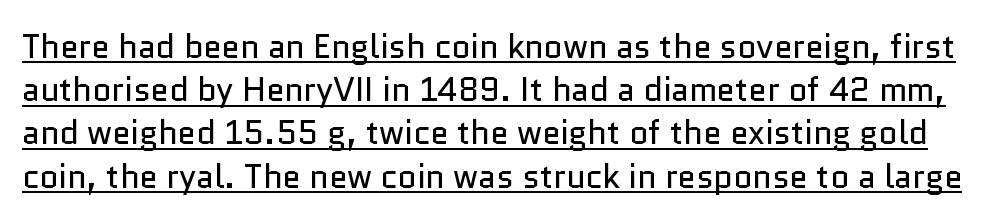
The image shows 33 px regular-weight sans-serif type, upright; set normal line spacing (1.31x), normal letter spacing, underlined; low stroke contrast and a medium x-height.
